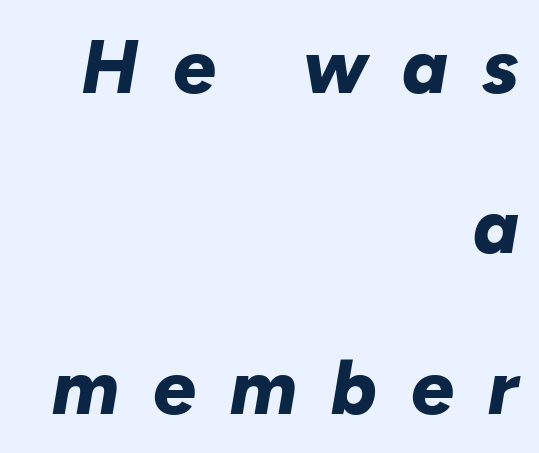
{"italic": "yes", "lean": "right", "slant_degrees": 10, "bold": "yes", "weight": "bold", "width": "normal", "stroke_contrast": "low", "x_height": "medium", "monospaced": "no", "underline": "no", "align": "right", "line_spacing": "loose", "line_spacing_ratio": 2.11, "letter_spacing": "wide", "letter_spacing_em": 0.45, "glyph_px": 76}
